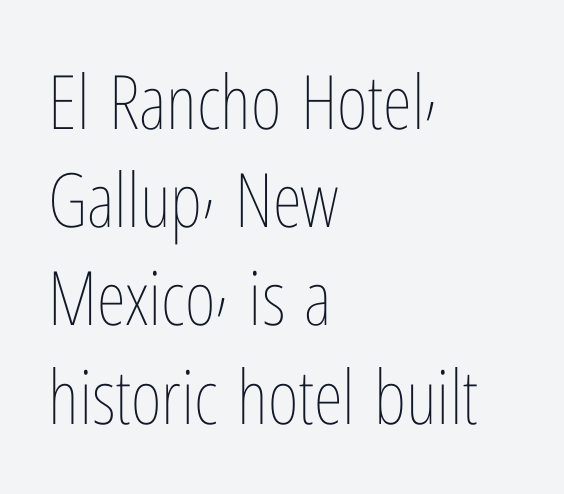
{"italic": "no", "bold": "no", "weight": "thin", "width": "condensed", "stroke_contrast": "low", "x_height": "medium", "monospaced": "no", "underline": "no", "align": "left", "line_spacing": "normal", "line_spacing_ratio": 1.31, "letter_spacing": "normal", "letter_spacing_em": 0.0, "glyph_px": 75}
